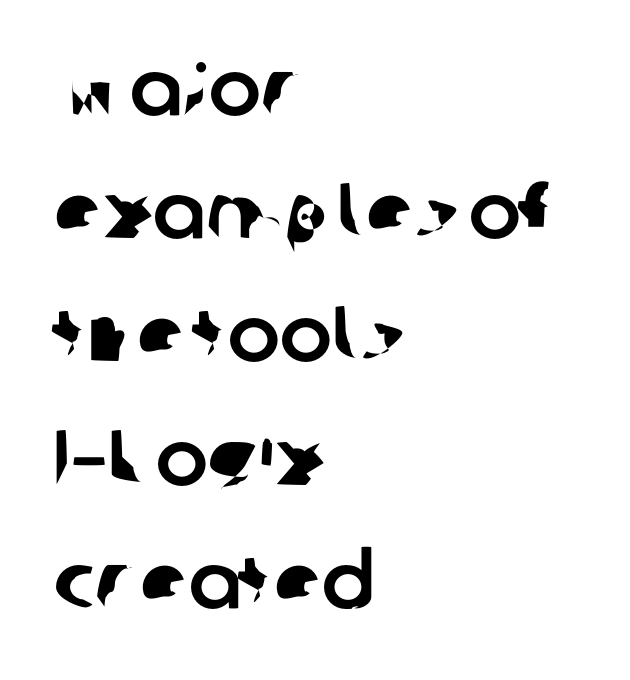
Q: Is the typeface a serif or a sans-serif typeface? A: Sans-serif.
Q: Is the text underlined? A: No.
Q: How is the paragraph aligned? A: Left-aligned.
Q: Is the spacing between letters normal or unusually wide? A: Normal.
Q: Is the spacing between lines tight, normal or loose? A: Normal.
Q: Width (condensed, normal, or wide)? A: Normal.
Q: Stroke contrast? A: Low.
Q: x-height? A: Medium.
Q: Monospaced? A: No.
